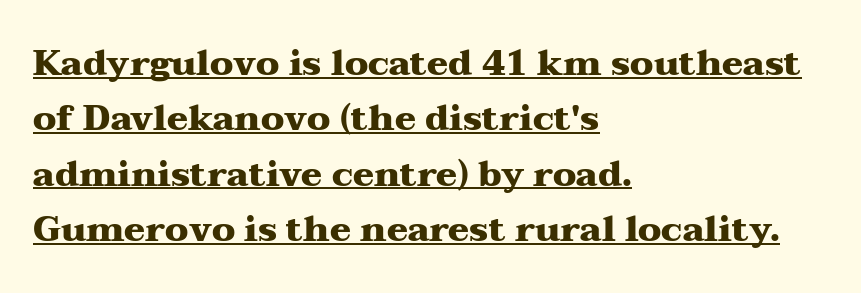
{"serif": "yes", "italic": "no", "bold": "yes", "weight": "heavy", "width": "wide", "stroke_contrast": "medium", "x_height": "medium", "monospaced": "no", "underline": "yes", "align": "left", "line_spacing": "normal", "line_spacing_ratio": 1.58, "letter_spacing": "normal", "letter_spacing_em": 0.0, "glyph_px": 35}
